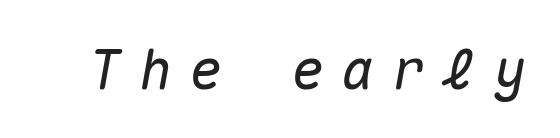
The image shows 55 px text type, italic (leaning right), monospaced; set unusually wide letter spacing (+0.32 em), not underlined; medium stroke contrast and a medium x-height.
